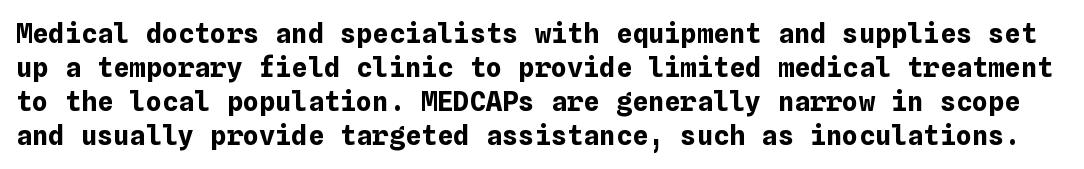
Vertical strokes here are truly vertical. Anything drawn beneath the words? Only blank space. These lines keep a tight, regular rhythm from letter to letter. A normal amount of white space separates one row of letters from the next. Set as a true bold cut, around the 700 mark.
